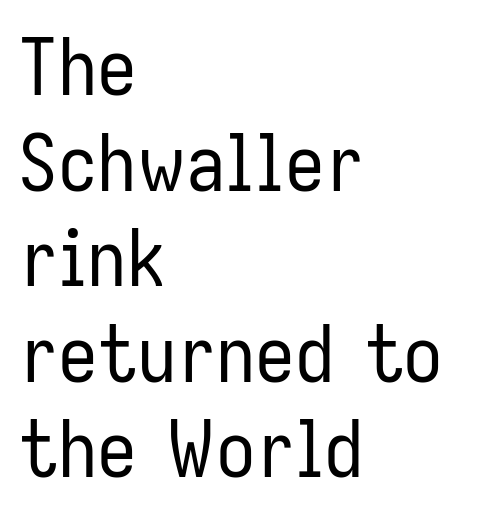
Q: Is the text bold? A: No.
Q: Is the text italic (slanted)? A: No, it is upright.
Q: Is the typeface a serif or a sans-serif typeface? A: Sans-serif.
Q: Is the text underlined? A: No.
Q: How is the paragraph aligned? A: Left-aligned.
Q: Is the spacing between letters normal or unusually wide? A: Normal.
Q: Width (condensed, normal, or wide)? A: Condensed.
Q: Stroke contrast? A: Low.
Q: x-height? A: Medium.
Q: Monospaced? A: No.
